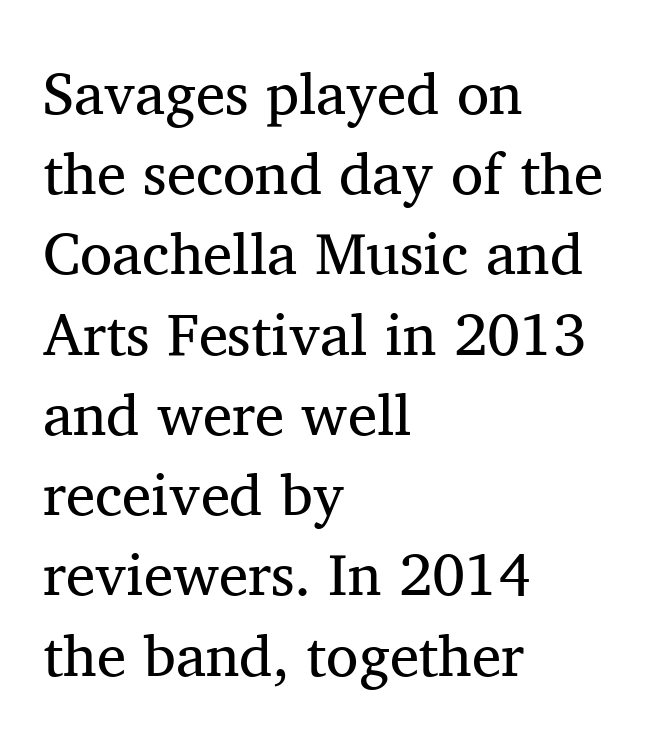
The lines in this sample share a left origin and differ only in where they stop. Italic? Not at all — the glyphs are vertical. Successive baselines arrive at the customary interval. Is the type heavy? It reads as light-to-regular instead.
